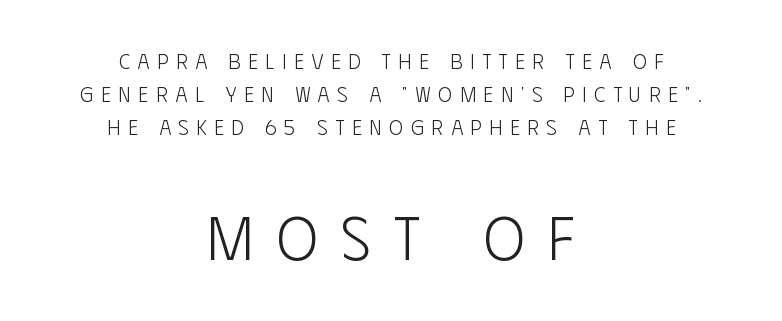
{"serif": "no", "italic": "no", "bold": "no", "weight": "light", "width": "condensed", "stroke_contrast": "low", "x_height": "large", "monospaced": "no", "underline": "no", "align": "center", "line_spacing": "normal", "line_spacing_ratio": 1.58, "letter_spacing": "wide", "letter_spacing_em": 0.37, "larger_block": "second", "size_ratio": 2.95, "glyph_px": 62}
